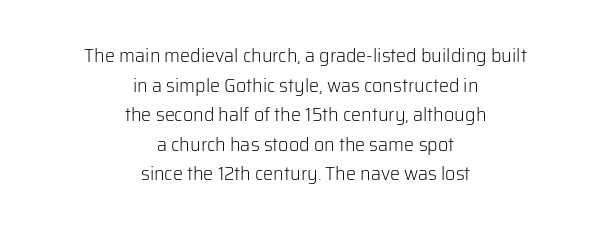
In terms of posture, this sample is upright. Rows of type keep a routine distance in the vertical direction. Descender tails drop into unmarked territory. The typesetter chose a symmetrical, centered arrangement here.
